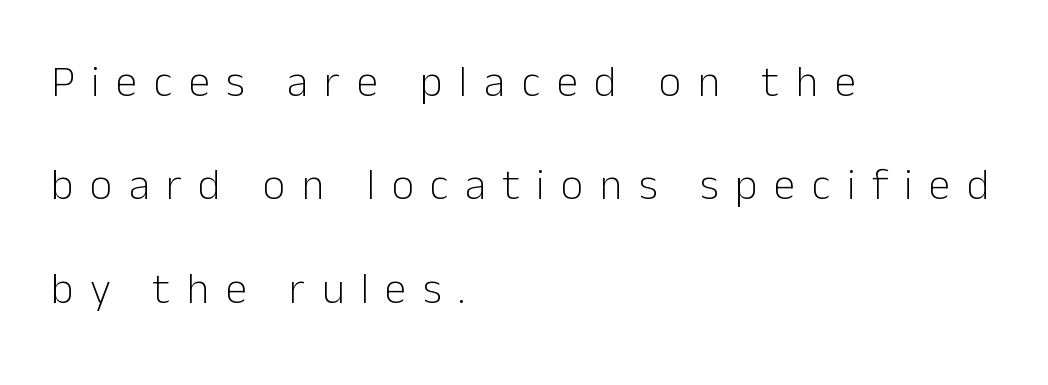
The image shows 44 px light sans-serif type, upright; set left-aligned, loose line spacing (2.35x), unusually wide letter spacing (+0.37 em), not underlined; low stroke contrast and a medium x-height.
